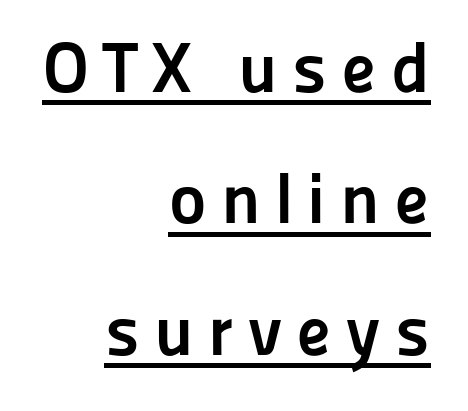
Here the glyphs are tracked loosely, breaking word shapes into spaced letters. Posture: straight, roman, zero tilt. Plenty of ink on the page — the face is bold. The rendering uses natural spacing where letterforms have individual widths. Layout note: lines flush right.
